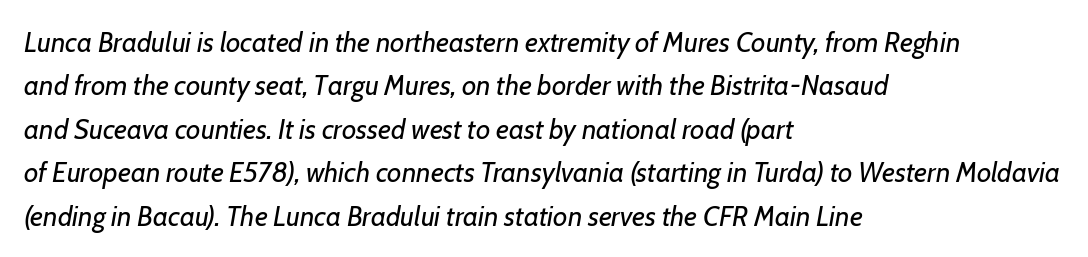
The image shows 28 px regular-weight type, italic (leaning right); set left-aligned, normal line spacing (1.55x), normal letter spacing, not underlined; low stroke contrast and a medium x-height.
